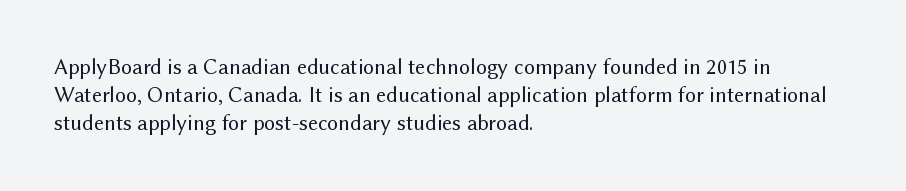
Normally led — the rows are evenly, conventionally spaced. Underlining? Definitely not there. The axis of the letterforms is exactly vertical. The passage is arranged the way most books set body copy — flush left. Default kerning and tracking; the words read as compact shapes.
